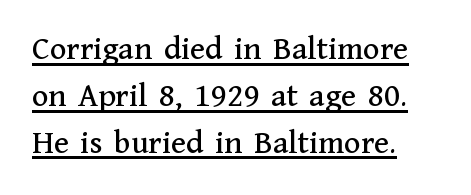
The image shows 34 px serif type, upright; set left-aligned, normal line spacing (1.38x), normal letter spacing, underlined; medium stroke contrast and a medium x-height.
